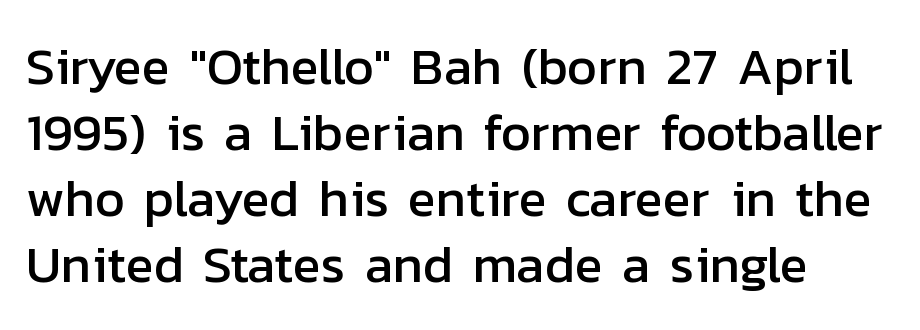
Q: Is the text italic (slanted)? A: No, it is upright.
Q: Is the typeface a serif or a sans-serif typeface? A: Sans-serif.
Q: Is the text underlined? A: No.
Q: Is the spacing between letters normal or unusually wide? A: Normal.
Q: Is the spacing between lines tight, normal or loose? A: Normal.
Q: Width (condensed, normal, or wide)? A: Normal.
Q: Stroke contrast? A: Low.
Q: x-height? A: Medium.
Q: Monospaced? A: No.
